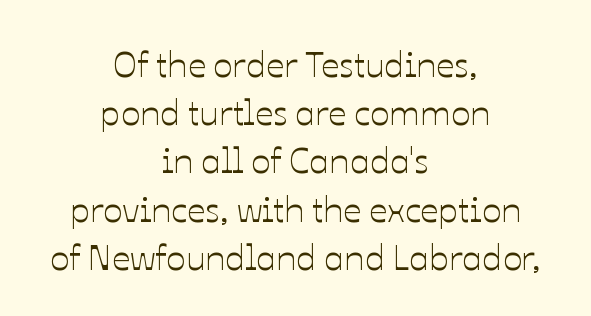
The image shows 36 px text type, upright; set centered, normal line spacing (1.34x), normal letter spacing, not underlined; low stroke contrast and a medium x-height.
